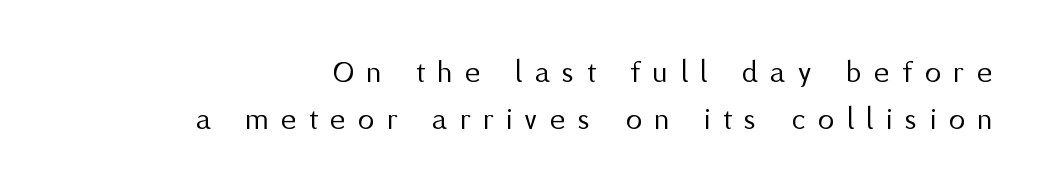
The image shows 32 px regular-weight sans-serif type, upright; set right-aligned, normal line spacing (1.47x), unusually wide letter spacing (+0.4 em), not underlined; medium stroke contrast and a medium x-height.
